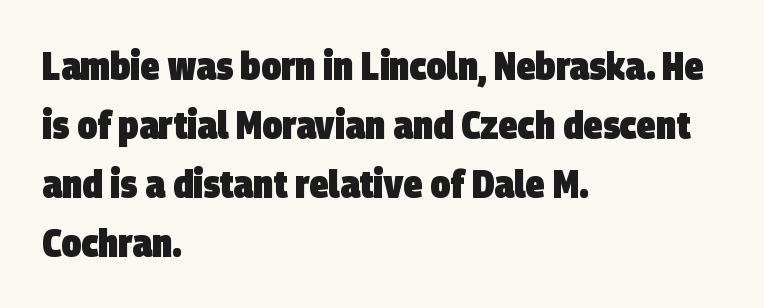
Q: Is the text bold? A: Yes.
Q: Is the typeface a serif or a sans-serif typeface? A: Sans-serif.
Q: Is the text underlined? A: No.
Q: How is the paragraph aligned? A: Left-aligned.
Q: Is the spacing between letters normal or unusually wide? A: Normal.
Q: Is the spacing between lines tight, normal or loose? A: Normal.
Q: Width (condensed, normal, or wide)? A: Condensed.
Q: Stroke contrast? A: Low.
Q: x-height? A: Large.
Q: Monospaced? A: No.
